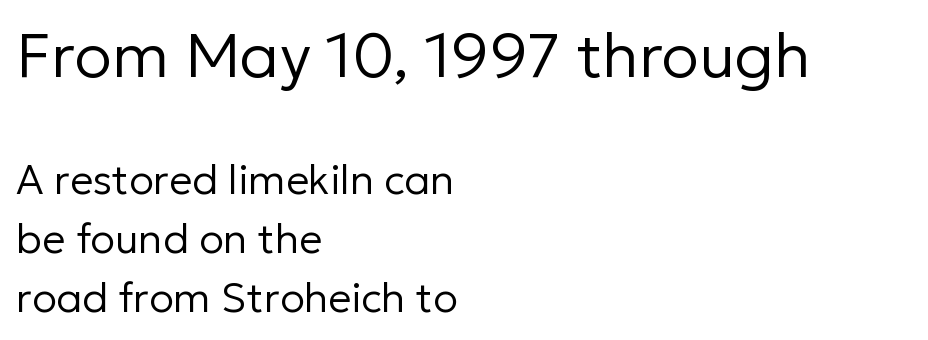
The foot of each line stays bare and open. The letters sit at their default tracking, neither squeezed nor spread. The specimen reads as upright at a glance. Size contrast runs from large at the top to small at the bottom.
